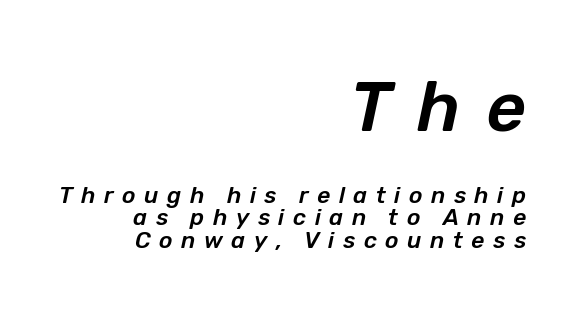
The image shows 69 px text type, italic (leaning right); set right-aligned, tight line spacing (0.97x), unusually wide letter spacing (+0.37 em), not underlined; the first (top) block is 3.0x larger; low stroke contrast and a medium x-height.
